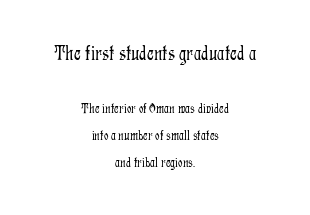
The image shows 21 px text type, upright; set centered, loose line spacing (1.94x), normal letter spacing, not underlined; the first (top) block is 1.5x larger.
